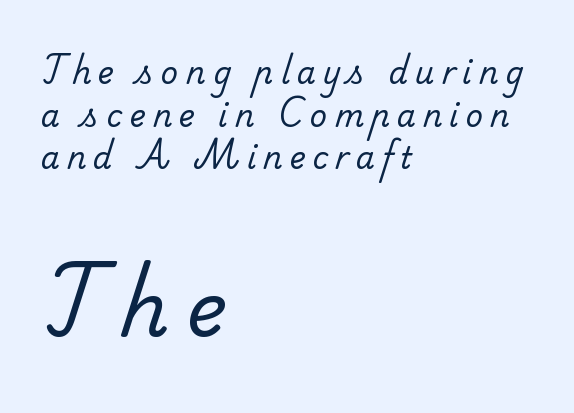
Q: Is the text bold? A: No.
Q: Is the typeface a serif or a sans-serif typeface? A: Serif.
Q: Is the text underlined? A: No.
Q: How is the paragraph aligned? A: Left-aligned.
Q: Is the spacing between letters normal or unusually wide? A: Unusually wide.
Q: Is the spacing between lines tight, normal or loose? A: Normal.
Q: Which block of text is set in a larger size, the first (top) or the second (bottom)? A: The second (bottom) one.
Q: Width (condensed, normal, or wide)? A: Normal.
Q: Stroke contrast? A: Low.
Q: x-height? A: Small.
Q: Monospaced? A: No.
